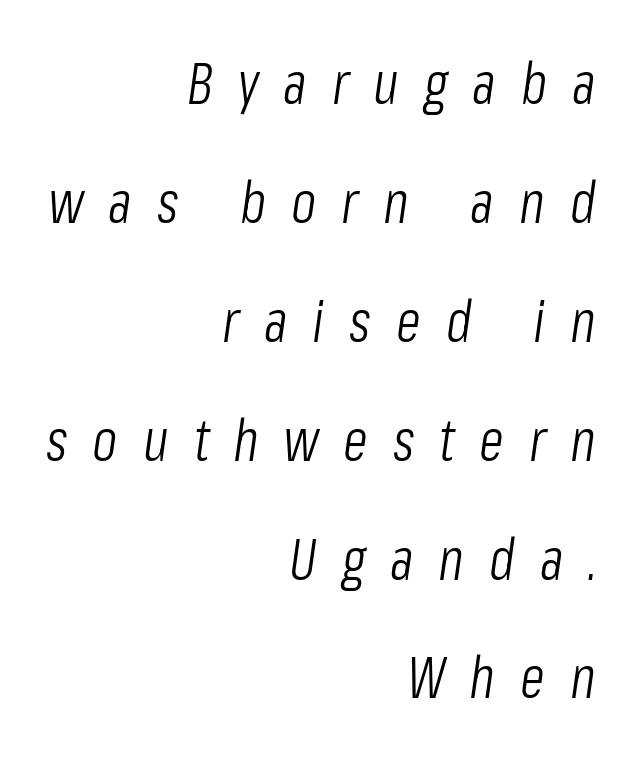
Rendered with sloped, italic letterforms. Does the leading feel generous? Absolutely, it's lavish. Bare-footed words on every line. The rendering anchors every line to the right-hand side. The letters advance in unequal steps, a hallmark of proportional type.
